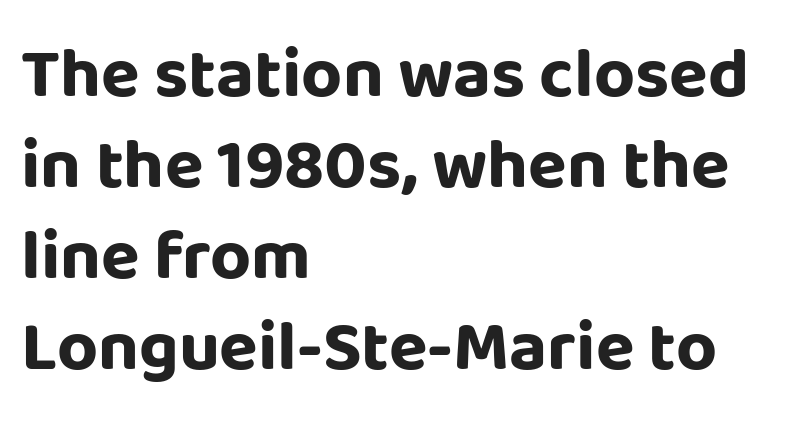
Q: Is the text bold? A: Yes.
Q: Is the text italic (slanted)? A: No, it is upright.
Q: Is the typeface a serif or a sans-serif typeface? A: Sans-serif.
Q: Is the text underlined? A: No.
Q: How is the paragraph aligned? A: Left-aligned.
Q: Is the spacing between letters normal or unusually wide? A: Normal.
Q: Is the spacing between lines tight, normal or loose? A: Normal.
Q: Width (condensed, normal, or wide)? A: Normal.
Q: Stroke contrast? A: Low.
Q: x-height? A: Large.
Q: Monospaced? A: No.
